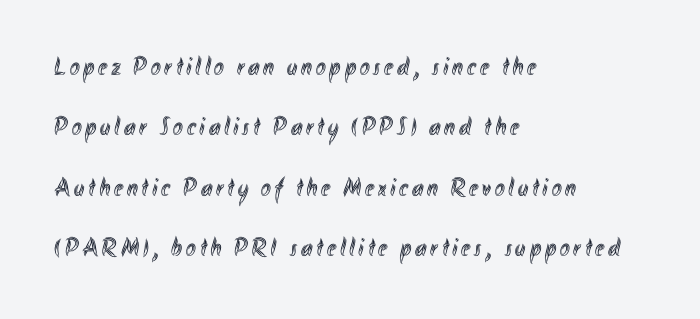
Q: Is the text italic (slanted)? A: Yes.
Q: Is the text underlined? A: No.
Q: How is the paragraph aligned? A: Left-aligned.
Q: Is the spacing between lines tight, normal or loose? A: Loose.
